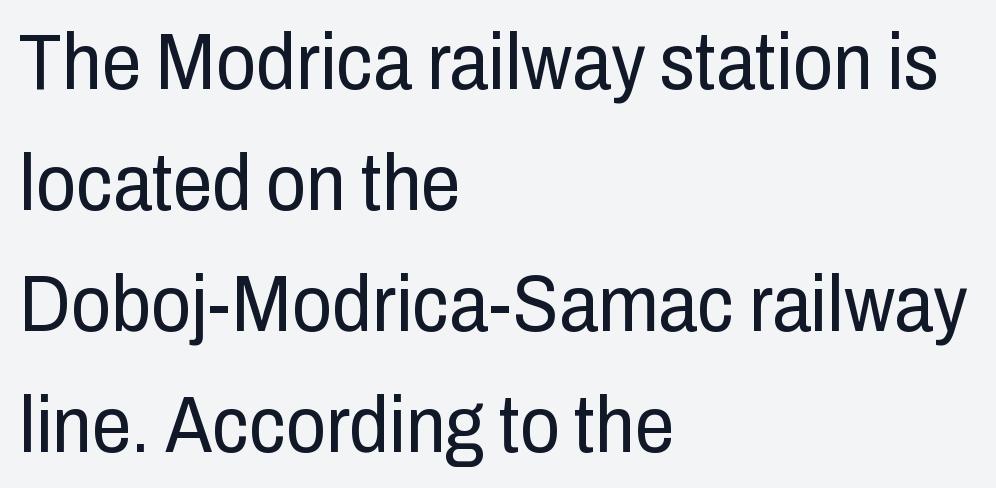
Q: Is the text bold? A: No.
Q: Is the text italic (slanted)? A: No, it is upright.
Q: Is the typeface a serif or a sans-serif typeface? A: Sans-serif.
Q: Is the text underlined? A: No.
Q: How is the paragraph aligned? A: Left-aligned.
Q: Is the spacing between letters normal or unusually wide? A: Normal.
Q: Is the spacing between lines tight, normal or loose? A: Normal.
Q: Width (condensed, normal, or wide)? A: Condensed.
Q: Stroke contrast? A: Low.
Q: x-height? A: Medium.
Q: Monospaced? A: No.
